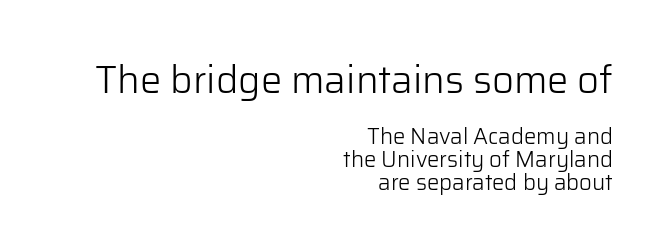
Q: Is the text bold? A: No.
Q: Is the text italic (slanted)? A: No, it is upright.
Q: Is the typeface a serif or a sans-serif typeface? A: Sans-serif.
Q: Is the text underlined? A: No.
Q: How is the paragraph aligned? A: Right-aligned.
Q: Is the spacing between letters normal or unusually wide? A: Normal.
Q: Is the spacing between lines tight, normal or loose? A: Tight.
Q: Which block of text is set in a larger size, the first (top) or the second (bottom)? A: The first (top) one.
Q: Width (condensed, normal, or wide)? A: Normal.
Q: Stroke contrast? A: Low.
Q: x-height? A: Medium.
Q: Monospaced? A: No.
